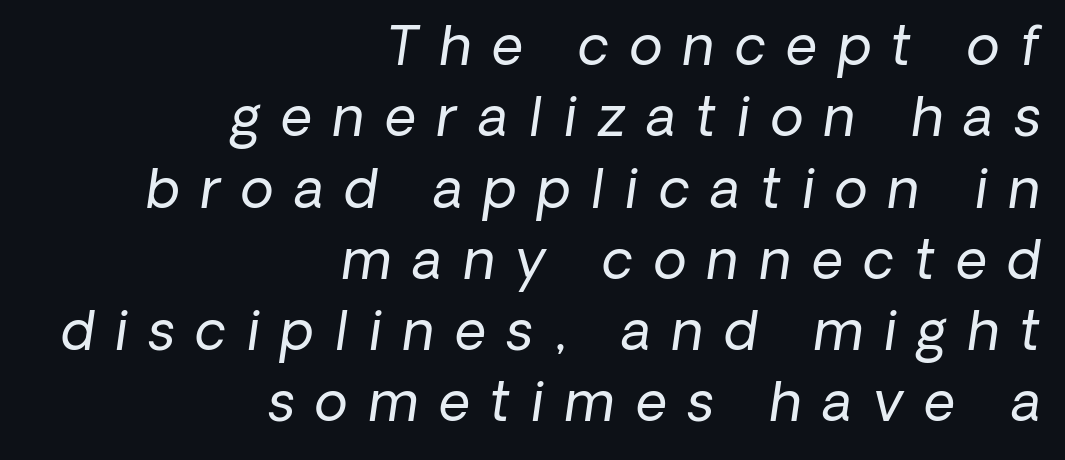
The horizontal fit of the characters is loose and conspicuously gappy. A clean baseline with only descenders dipping below it. Successive baselines arrive at the customary interval. The paragraph has a hard right edge and a soft left edge. Quick note: italic.
